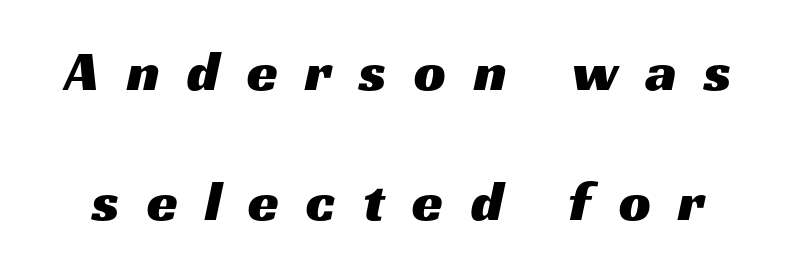
Q: Is the typeface a serif or a sans-serif typeface? A: Sans-serif.
Q: Is the text underlined? A: No.
Q: Is the spacing between letters normal or unusually wide? A: Unusually wide.
Q: Is the spacing between lines tight, normal or loose? A: Loose.
Q: Width (condensed, normal, or wide)? A: Wide.
Q: Stroke contrast? A: Medium.
Q: x-height? A: Medium.
Q: Monospaced? A: No.
